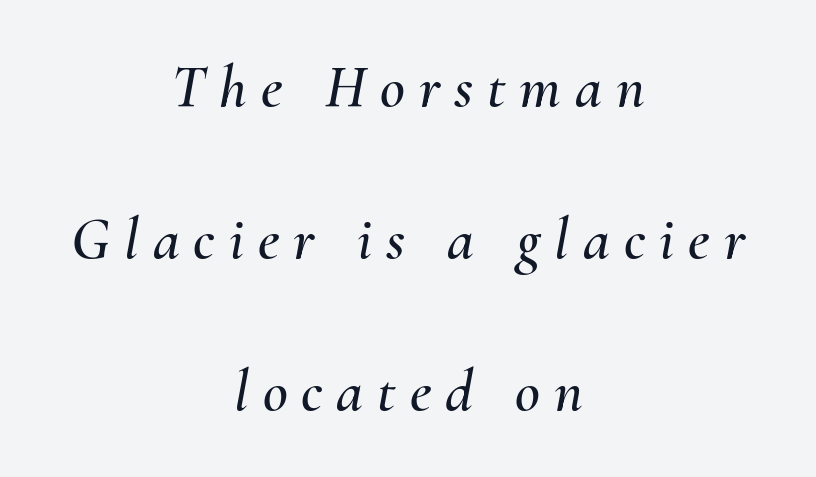
{"italic": "yes", "lean": "right", "slant_degrees": 10, "width": "normal", "stroke_contrast": "medium", "x_height": "small", "monospaced": "no", "underline": "no", "align": "center", "line_spacing": "loose", "line_spacing_ratio": 2.49, "letter_spacing": "wide", "letter_spacing_em": 0.23, "glyph_px": 61}
